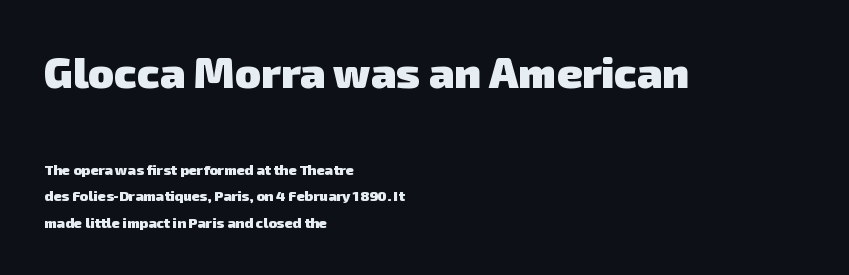
{"serif": "no", "bold": "yes", "weight": "heavy", "width": "normal", "stroke_contrast": "low", "x_height": "medium", "monospaced": "no", "underline": "no", "align": "left", "line_spacing_ratio": 1.89, "letter_spacing": "normal", "letter_spacing_em": 0.0, "larger_block": "first", "size_ratio": 3.07, "glyph_px": 43}
